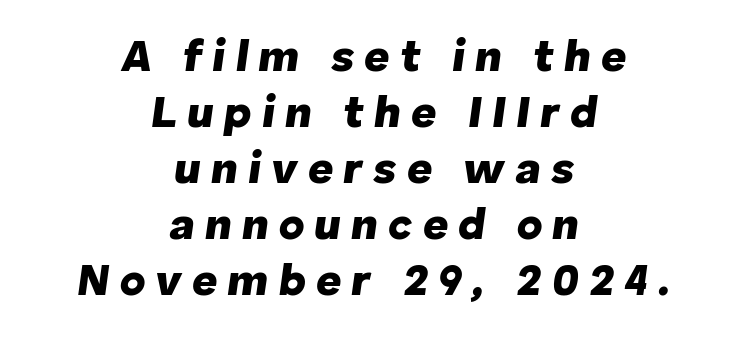
{"italic": "yes", "lean": "right", "slant_degrees": 8, "bold": "yes", "weight": "heavy", "width": "normal", "stroke_contrast": "low", "x_height": "medium", "monospaced": "no", "underline": "no", "align": "center", "line_spacing": "normal", "line_spacing_ratio": 1.27, "letter_spacing": "wide", "letter_spacing_em": 0.23, "glyph_px": 44}
